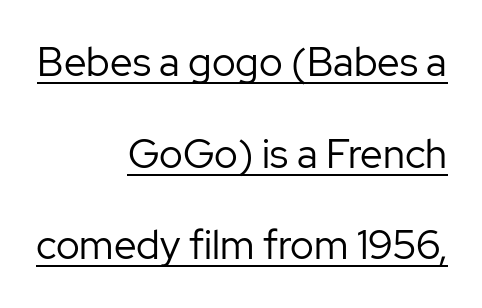
{"serif": "no", "italic": "no", "bold": "no", "weight": "regular", "width": "normal", "stroke_contrast": "low", "x_height": "medium", "monospaced": "no", "underline": "yes", "align": "right", "line_spacing": "loose", "line_spacing_ratio": 2.29, "letter_spacing": "normal", "letter_spacing_em": 0.0, "glyph_px": 40}
